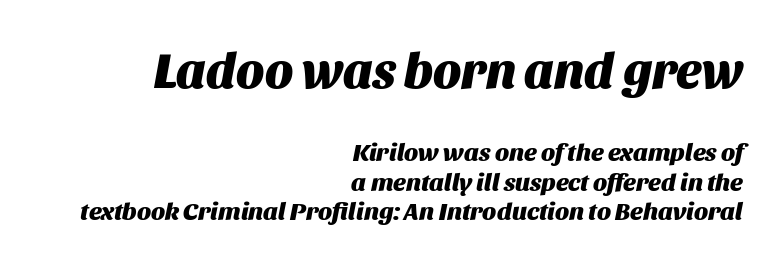
{"italic": "yes", "lean": "right", "slant_degrees": 11, "bold": "yes", "weight": "heavy", "width": "normal", "stroke_contrast": "medium", "x_height": "large", "monospaced": "no", "underline": "no", "align": "right", "line_spacing_ratio": 1.17, "letter_spacing": "normal", "letter_spacing_em": 0.0, "larger_block": "first", "size_ratio": 2.0, "glyph_px": 50}
